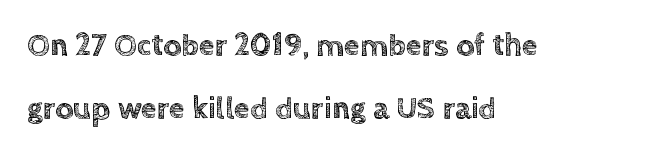
{"italic": "no", "width": "normal", "x_height": "large", "monospaced": "no", "underline": "no", "align": "left", "line_spacing": "loose", "line_spacing_ratio": 1.98, "letter_spacing": "normal", "letter_spacing_em": 0.0, "glyph_px": 32}
